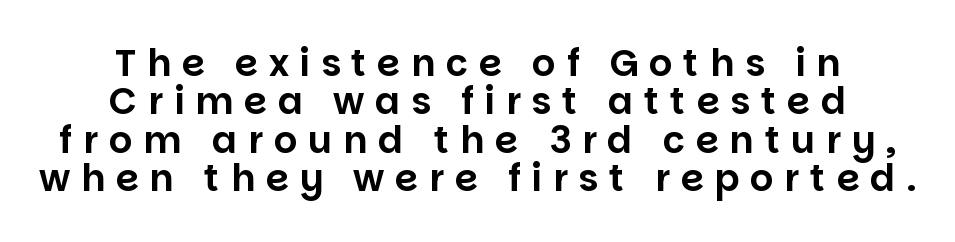
{"serif": "no", "italic": "no", "width": "normal", "stroke_contrast": "low", "x_height": "large", "monospaced": "no", "underline": "no", "align": "center", "line_spacing": "tight", "line_spacing_ratio": 1.04, "letter_spacing": "wide", "letter_spacing_em": 0.29, "glyph_px": 37}
